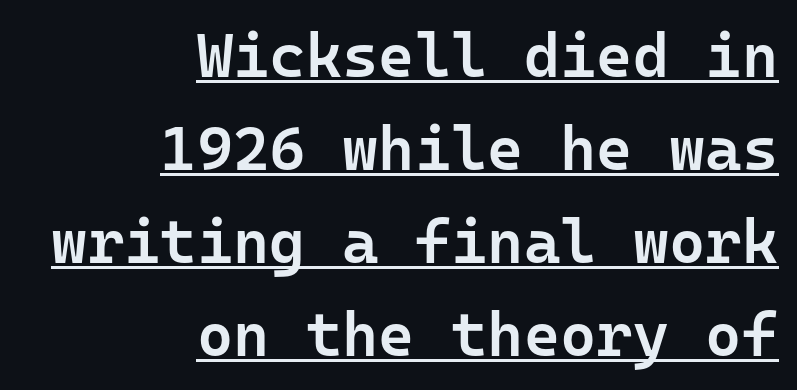
The image shows 62 px semibold sans-serif type, upright, monospaced; set right-aligned, normal line spacing (1.5x), normal letter spacing, underlined; low stroke contrast and a medium x-height.
